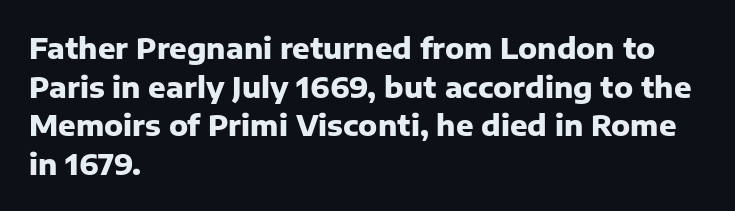
{"serif": "no", "italic": "no", "bold": "yes", "weight": "heavy", "width": "normal", "stroke_contrast": "low", "x_height": "medium", "monospaced": "no", "underline": "no", "align": "left", "line_spacing": "normal", "line_spacing_ratio": 1.33, "letter_spacing": "normal", "letter_spacing_em": 0.0, "glyph_px": 29}
